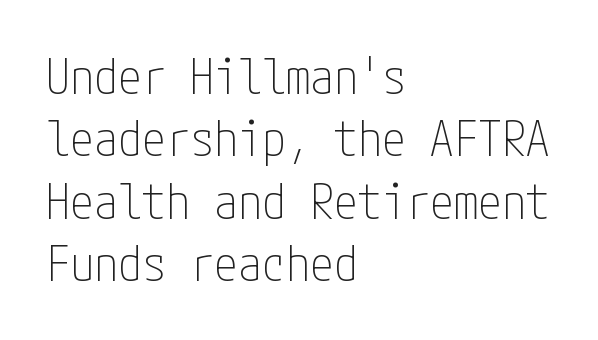
{"serif": "no", "italic": "no", "bold": "no", "weight": "thin", "width": "condensed", "stroke_contrast": "low", "x_height": "medium", "underline": "no", "align": "left", "line_spacing": "normal", "line_spacing_ratio": 1.3, "letter_spacing": "normal", "letter_spacing_em": 0.0, "glyph_px": 48}
